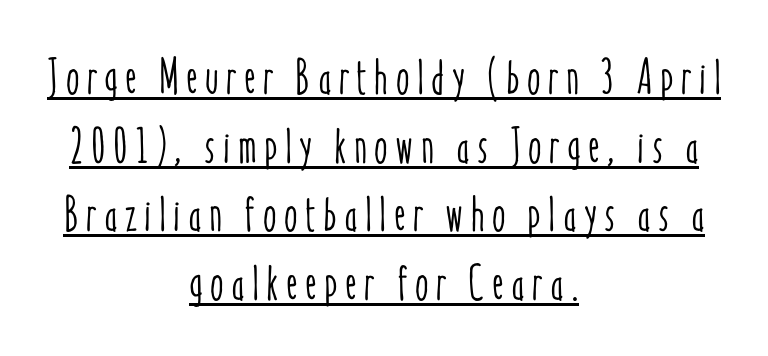
The image shows 49 px condensed type, upright; set centered, normal line spacing (1.4x), underlined; low stroke contrast and a medium x-height.
